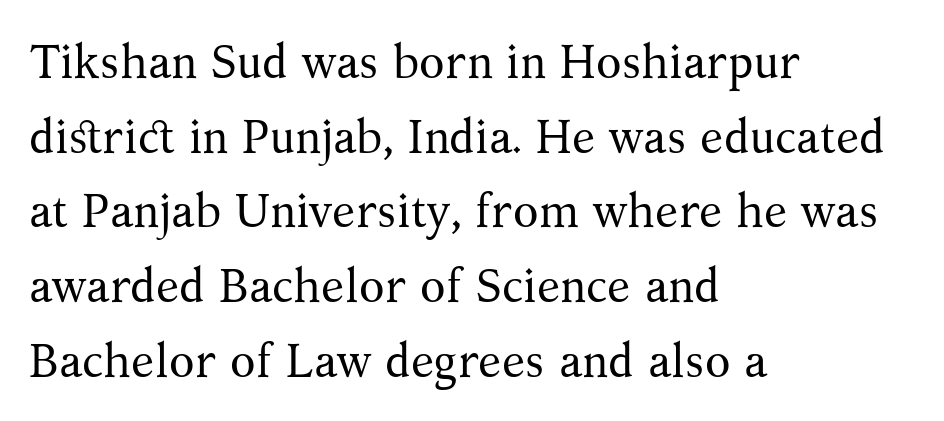
The image shows 47 px regular-weight serif type, upright; set left-aligned, normal line spacing (1.59x), normal letter spacing, not underlined; medium stroke contrast and a medium x-height.
